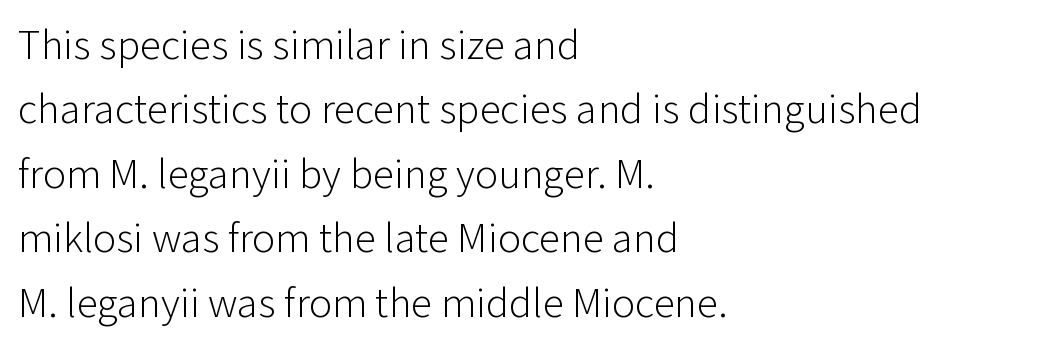
{"serif": "no", "italic": "no", "bold": "no", "weight": "light", "width": "normal", "stroke_contrast": "low", "x_height": "medium", "monospaced": "no", "underline": "no", "align": "left", "line_spacing": "normal", "line_spacing_ratio": 1.5, "letter_spacing": "normal", "letter_spacing_em": 0.0, "glyph_px": 43}
